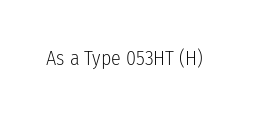
{"italic": "no", "bold": "no", "underline": "no", "letter_spacing": "normal", "letter_spacing_em": 0.0, "glyph_px": 20}
